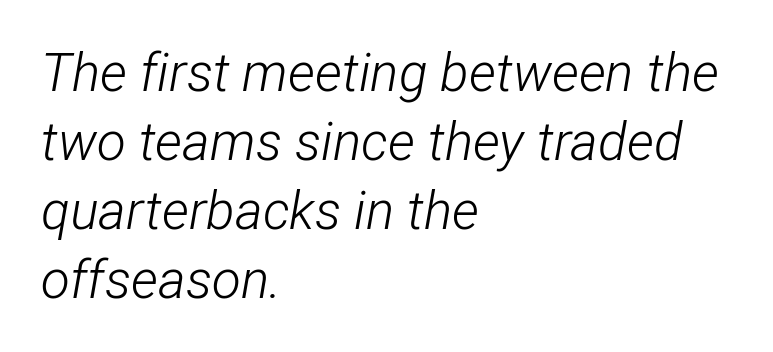
{"italic": "yes", "lean": "right", "slant_degrees": 12, "bold": "no", "weight": "light", "width": "condensed", "stroke_contrast": "low", "x_height": "medium", "monospaced": "no", "underline": "no", "align": "left", "line_spacing": "normal", "line_spacing_ratio": 1.3, "letter_spacing": "normal", "letter_spacing_em": 0.0, "glyph_px": 53}
